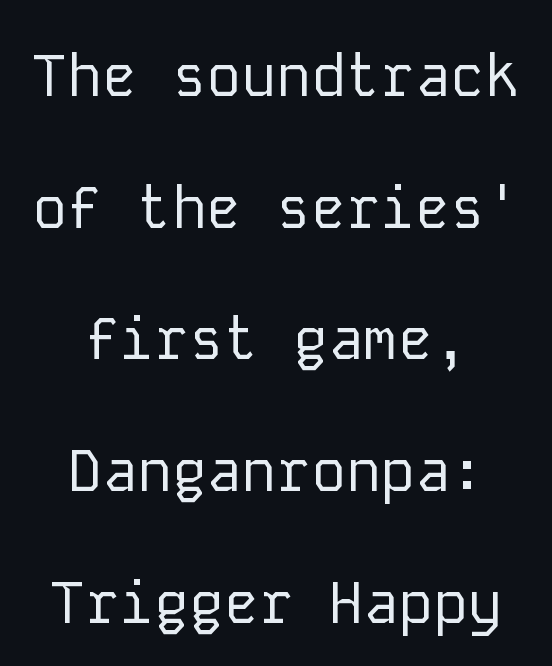
The image shows 58 px regular-weight sans-serif type, upright, monospaced; set centered, loose line spacing (2.27x), normal letter spacing, not underlined; low stroke contrast and a medium x-height.
